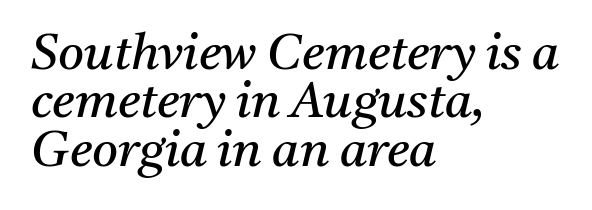
Q: Is the text bold? A: No.
Q: Is the text italic (slanted)? A: Yes, it leans right by about 11 degrees.
Q: Is the typeface a serif or a sans-serif typeface? A: Serif.
Q: Is the text underlined? A: No.
Q: How is the paragraph aligned? A: Left-aligned.
Q: Is the spacing between letters normal or unusually wide? A: Normal.
Q: Is the spacing between lines tight, normal or loose? A: Tight.
Q: Width (condensed, normal, or wide)? A: Normal.
Q: Stroke contrast? A: Medium.
Q: x-height? A: Medium.
Q: Monospaced? A: No.
